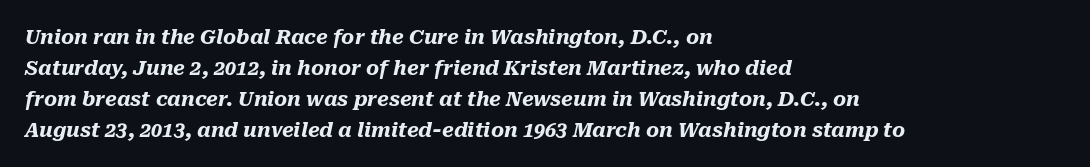
The image shows 20 px bold type, italic (leaning right); set left-aligned, normal line spacing (1.55x), normal letter spacing, not underlined.
